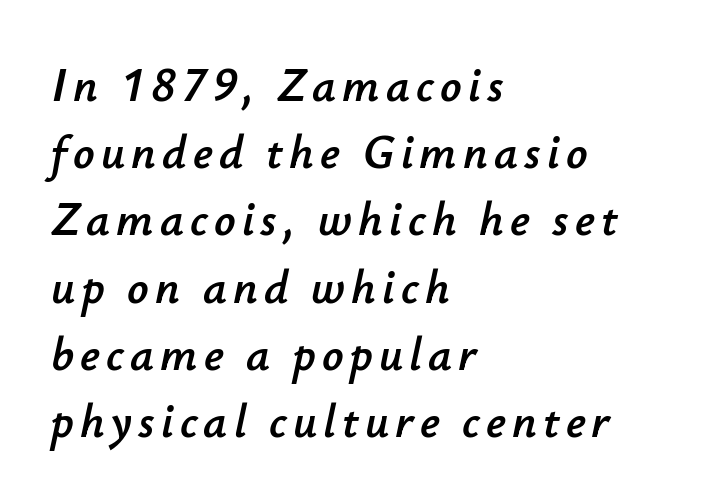
A classic flush-left, rag-right setting is used for this passage. The lettering tilts uniformly, giving the passage an italic look. Unmarked baselines from the first word to the last. A typesetter would call this proportional, since set widths differ per character. Successive baselines arrive at the customary interval.
